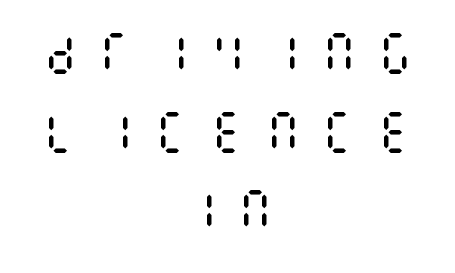
The lines in this sample share a center point and differ in where they start and stop. Letter spacing: wide. Stroke thickness stays within the range of a standard reading face or lighter. No word sits above an underline.
